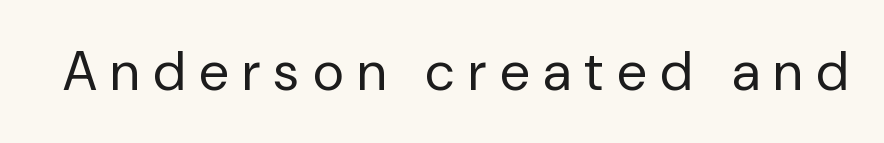
Q: Is the text bold? A: No.
Q: Is the text italic (slanted)? A: No, it is upright.
Q: Is the typeface a serif or a sans-serif typeface? A: Sans-serif.
Q: Is the text underlined? A: No.
Q: Is the spacing between letters normal or unusually wide? A: Unusually wide.
Q: Width (condensed, normal, or wide)? A: Normal.
Q: Stroke contrast? A: Low.
Q: x-height? A: Medium.
Q: Monospaced? A: No.
